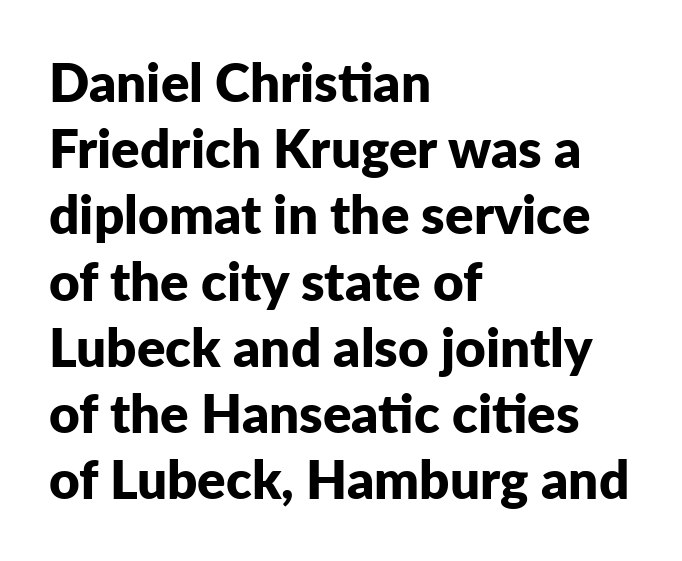
The image shows 53 px bold sans-serif type, upright; set left-aligned, normal line spacing (1.25x), normal letter spacing, not underlined; low stroke contrast and a medium x-height.
